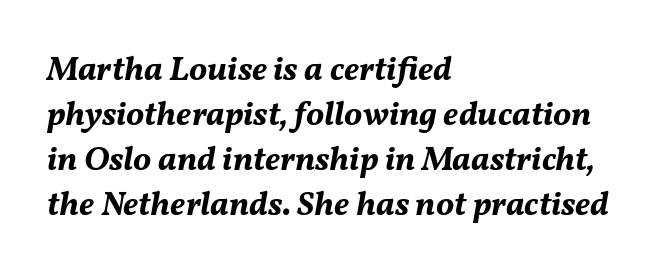
These lines were composed using italics. Casual observation: everything's shoved over to the left. Does extra space separate the letters? No, they use regular spacing. Honestly, there is no underline to notice here at all. Leading matches the norm, producing a regular column. Note the varied advance widths — an 'i' is clearly narrower than an 'm'.
